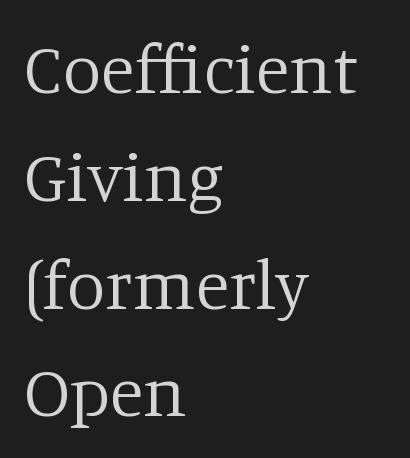
Q: Is the text bold? A: No.
Q: Is the text italic (slanted)? A: No, it is upright.
Q: Is the typeface a serif or a sans-serif typeface? A: Serif.
Q: Is the text underlined? A: No.
Q: How is the paragraph aligned? A: Left-aligned.
Q: Is the spacing between letters normal or unusually wide? A: Normal.
Q: Is the spacing between lines tight, normal or loose? A: Normal.
Q: Width (condensed, normal, or wide)? A: Normal.
Q: Stroke contrast? A: Low.
Q: x-height? A: Large.
Q: Monospaced? A: No.
